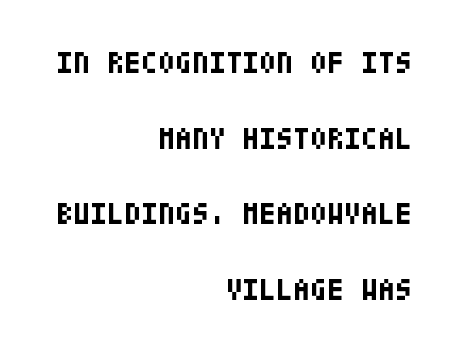
Q: Is the text bold? A: Yes.
Q: Is the text italic (slanted)? A: No, it is upright.
Q: Is the typeface a serif or a sans-serif typeface? A: Sans-serif.
Q: Is the text underlined? A: No.
Q: How is the paragraph aligned? A: Right-aligned.
Q: Is the spacing between letters normal or unusually wide? A: Normal.
Q: Is the spacing between lines tight, normal or loose? A: Loose.
Q: Width (condensed, normal, or wide)? A: Condensed.
Q: Stroke contrast? A: Low.
Q: x-height? A: Large.
